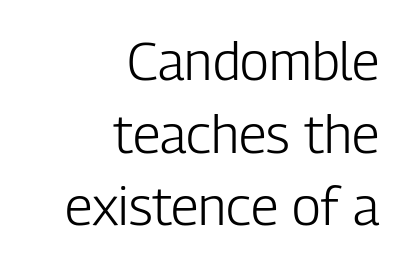
Stroke mass is kept to a normal reading level or below. Unmarked baselines from the first word to the last. Does the type have serifs? No, each stem ends abruptly. A flush-right, rag-left setting is used for this passage.
